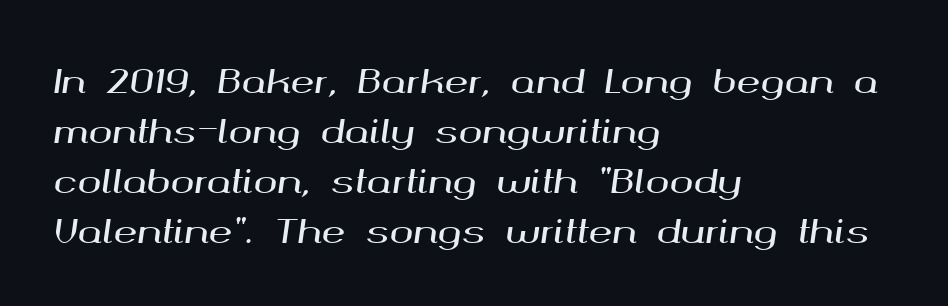
Q: Is the text italic (slanted)? A: Yes, it leans right by about 8 degrees.
Q: Is the text underlined? A: No.
Q: How is the paragraph aligned? A: Left-aligned.
Q: Is the spacing between letters normal or unusually wide? A: Normal.
Q: Is the spacing between lines tight, normal or loose? A: Normal.
Q: Width (condensed, normal, or wide)? A: Wide.
Q: Stroke contrast? A: Medium.
Q: x-height? A: Medium.
Q: Monospaced? A: No.
